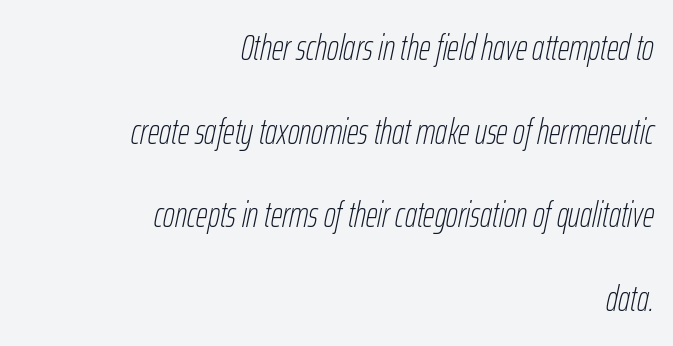
The image shows 36 px thin, condensed type, italic (leaning right); set right-aligned, loose line spacing (2.32x), normal letter spacing, not underlined; low stroke contrast and a medium x-height.
